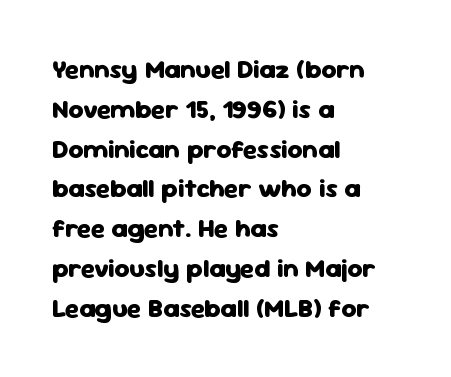
Plenty of ink on the page — the face is bold. Vertical spacing — default. Descenders hang freely into open space. All the whitespace from short lines collects on the right. This rendering leaves character spacing at its baseline value. Do the letters lean? They stand straight.
